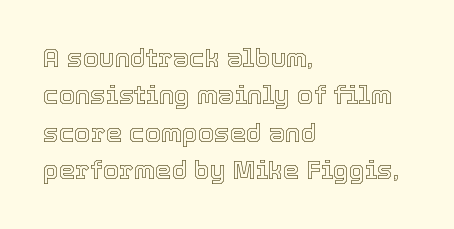
A typesetter would call this zero additional tracking. The string is rendered with underlining switched off. Reading down the block, your eye returns to a fixed left position each line. The lines sit at an ordinary, default distance from one another.
